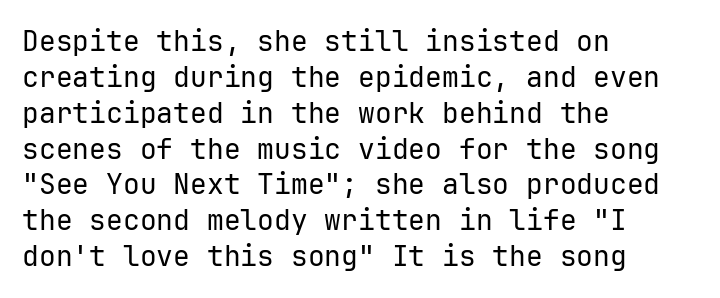
{"serif": "no", "italic": "no", "bold": "no", "weight": "regular", "width": "normal", "stroke_contrast": "low", "x_height": "medium", "monospaced": "yes", "underline": "no", "align": "left", "line_spacing": "normal", "line_spacing_ratio": 1.28, "letter_spacing": "normal", "letter_spacing_em": 0.0, "glyph_px": 28}
